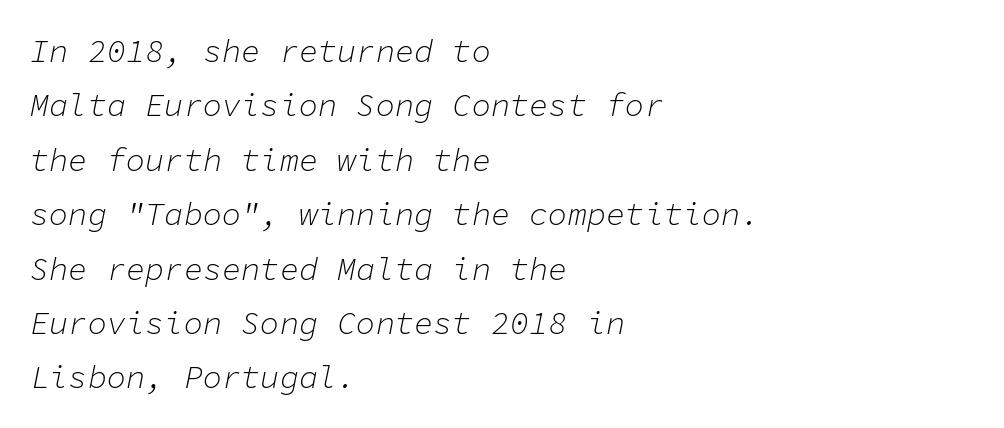
The face used here has a pronounced slope to its letters. Alignment: flush left. The passage shown has conventional tracking throughout. Notice how descenders clear the ascenders below comfortably — that's standard leading.
